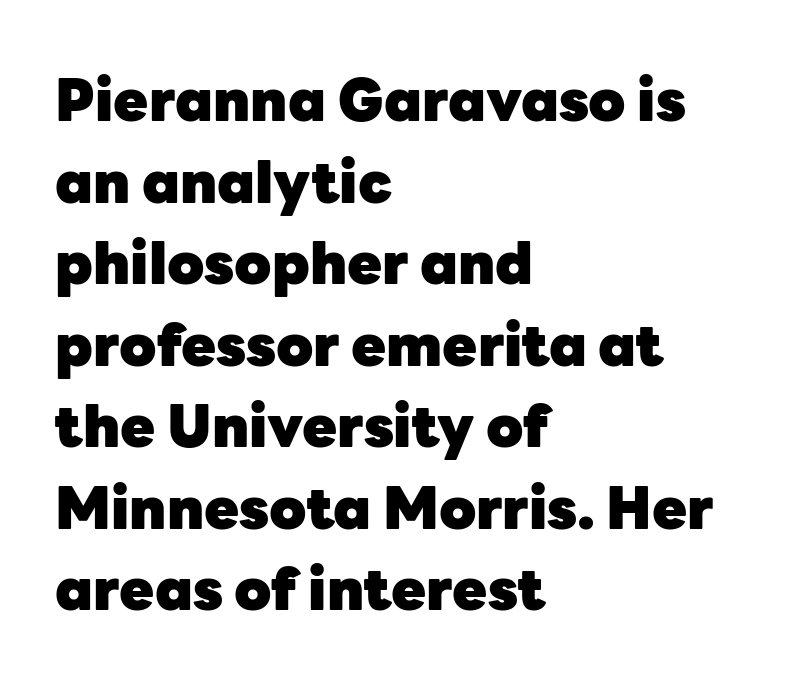
{"serif": "no", "italic": "no", "bold": "yes", "weight": "heavy", "width": "normal", "stroke_contrast": "low", "x_height": "medium", "monospaced": "no", "underline": "no", "align": "left", "line_spacing": "normal", "line_spacing_ratio": 1.43, "letter_spacing": "normal", "letter_spacing_em": 0.0, "glyph_px": 57}
